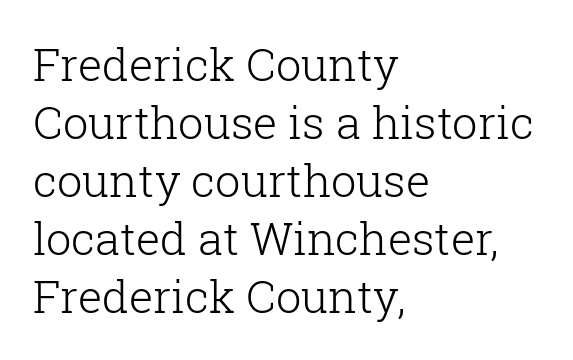
The gaps between neighbouring characters are ordinary and unremarkable. Is this a heavy cut? Hardly; it is regular or lighter. Small tapered or slab feet sit at the stroke ends, so this counts as serif. Any mark beneath the type? The region is blank.
